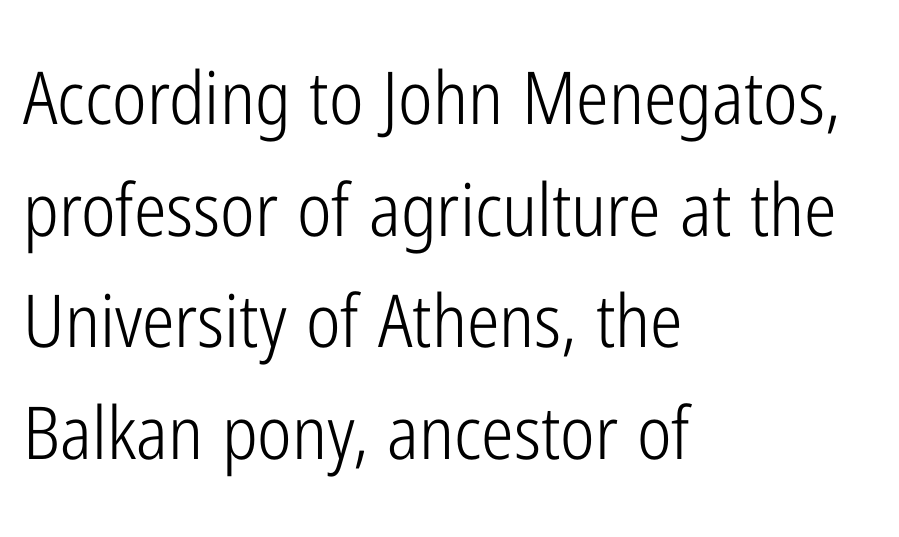
Q: Is the text bold? A: No.
Q: Is the text italic (slanted)? A: No, it is upright.
Q: Is the typeface a serif or a sans-serif typeface? A: Sans-serif.
Q: Is the text underlined? A: No.
Q: How is the paragraph aligned? A: Left-aligned.
Q: Is the spacing between letters normal or unusually wide? A: Normal.
Q: Is the spacing between lines tight, normal or loose? A: Normal.
Q: Width (condensed, normal, or wide)? A: Condensed.
Q: Stroke contrast? A: Low.
Q: x-height? A: Medium.
Q: Monospaced? A: No.
